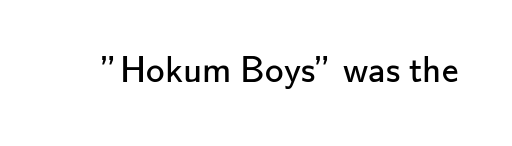
Q: Is the text bold? A: No.
Q: Is the text italic (slanted)? A: No, it is upright.
Q: Is the typeface a serif or a sans-serif typeface? A: Sans-serif.
Q: Is the text underlined? A: No.
Q: Is the spacing between letters normal or unusually wide? A: Normal.
Q: Width (condensed, normal, or wide)? A: Normal.
Q: Stroke contrast? A: Low.
Q: x-height? A: Small.
Q: Monospaced? A: No.
